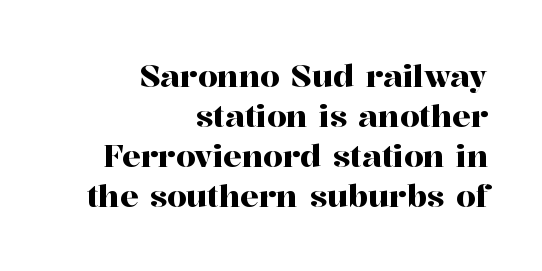
Alignment: flush right. The glyphs in this specimen are seriffed. A roman cut, with each character standing at attention. The specimen omits any rule beneath the text block's lines.
